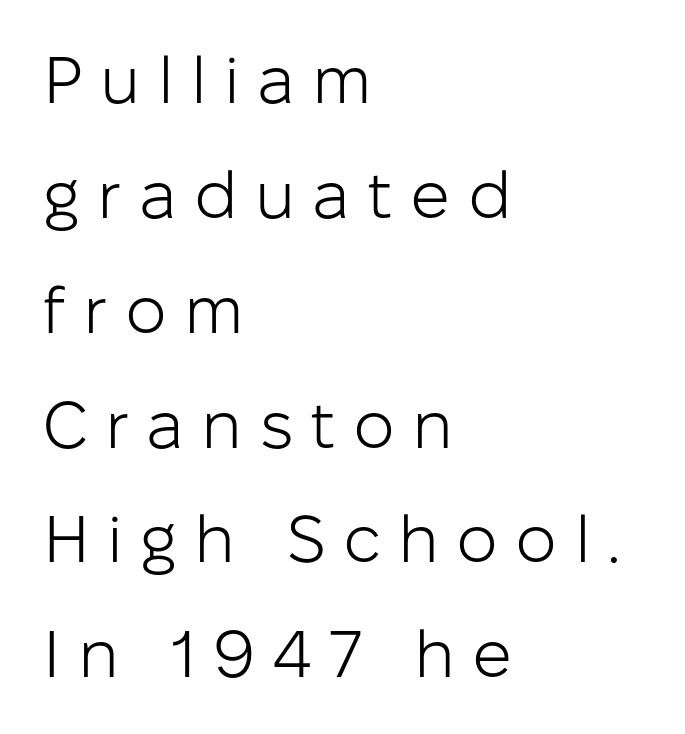
Is this a fixed-width face? No — the glyphs have proportional, varying widths. The specimen reads as upright at a glance. Words float on clear page, feet unadorned. The paragraph has a hard left edge and a soft right edge.
